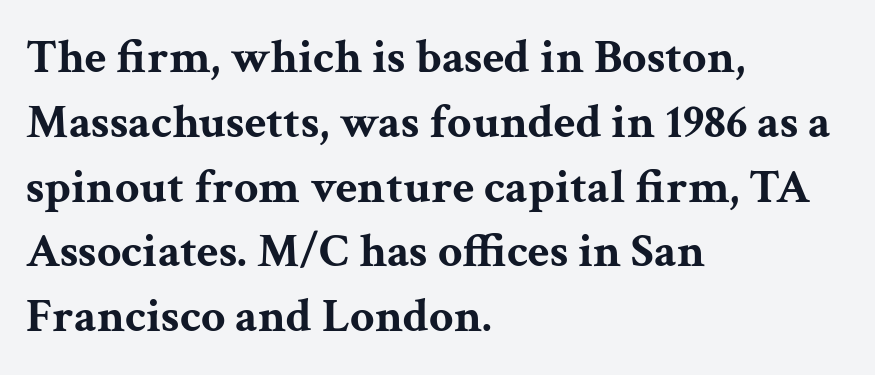
The image shows 48 px bold, wide serif type, upright; set left-aligned, normal line spacing (1.35x), normal letter spacing, not underlined; medium stroke contrast and a medium x-height.
